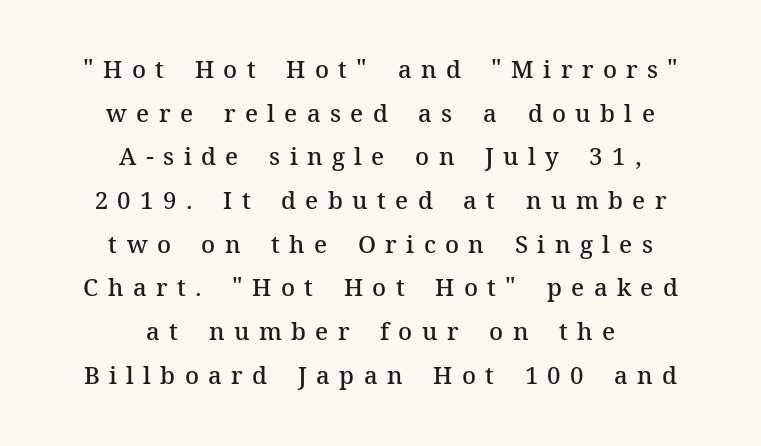
The image shows 24 px text type, upright; set centered, line spacing 1.82x, unusually wide letter spacing (+0.39 em), not underlined.
